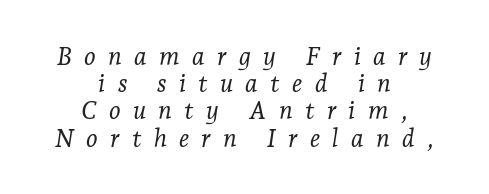
Q: Is the text bold? A: No.
Q: Is the text italic (slanted)? A: Yes, it leans right by about 7 degrees.
Q: Is the text underlined? A: No.
Q: How is the paragraph aligned? A: Centered.
Q: Is the spacing between letters normal or unusually wide? A: Unusually wide.
Q: Is the spacing between lines tight, normal or loose? A: Tight.
